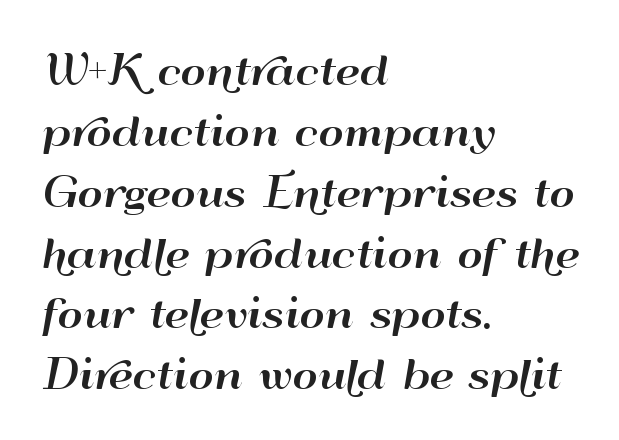
The image shows 39 px wide sans-serif type; set left-aligned, normal line spacing (1.56x), normal letter spacing, not underlined; high stroke contrast and a small x-height.
